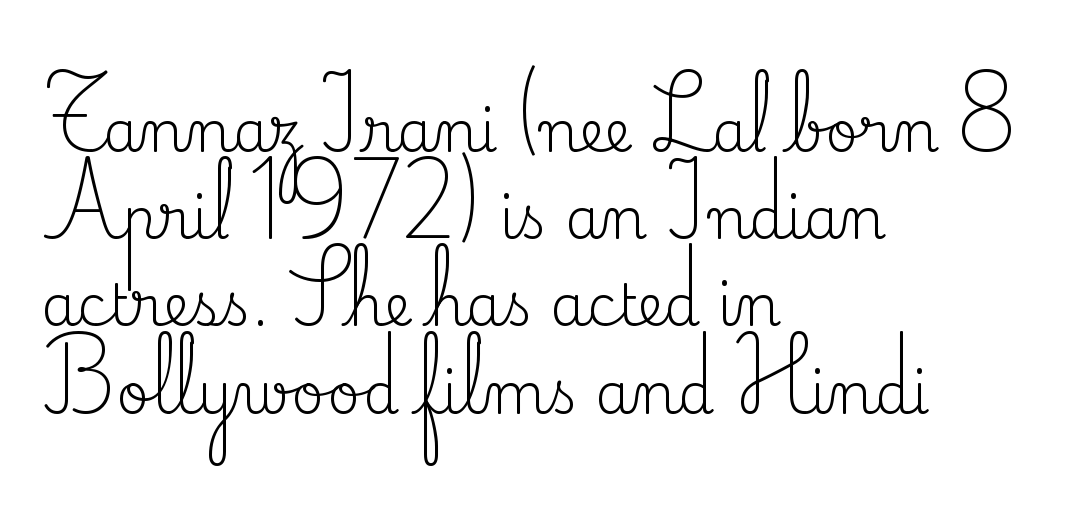
Observe the serifs anchoring each vertical stroke in this sample. Compared with a typical body face, this is equally light or lighter still. The letterforms sit shoulder to shoulder at normal distance. Quick note: underline off. This sample keeps an unexceptional amount of space between lines.
